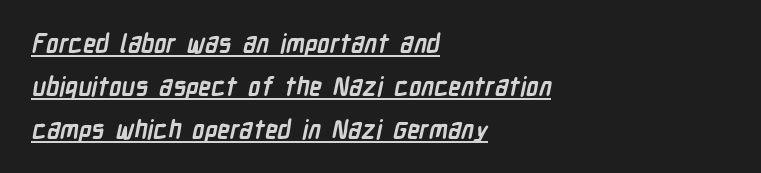
The image shows 25 px bold type; set left-aligned, line spacing 1.72x, normal letter spacing, underlined.
